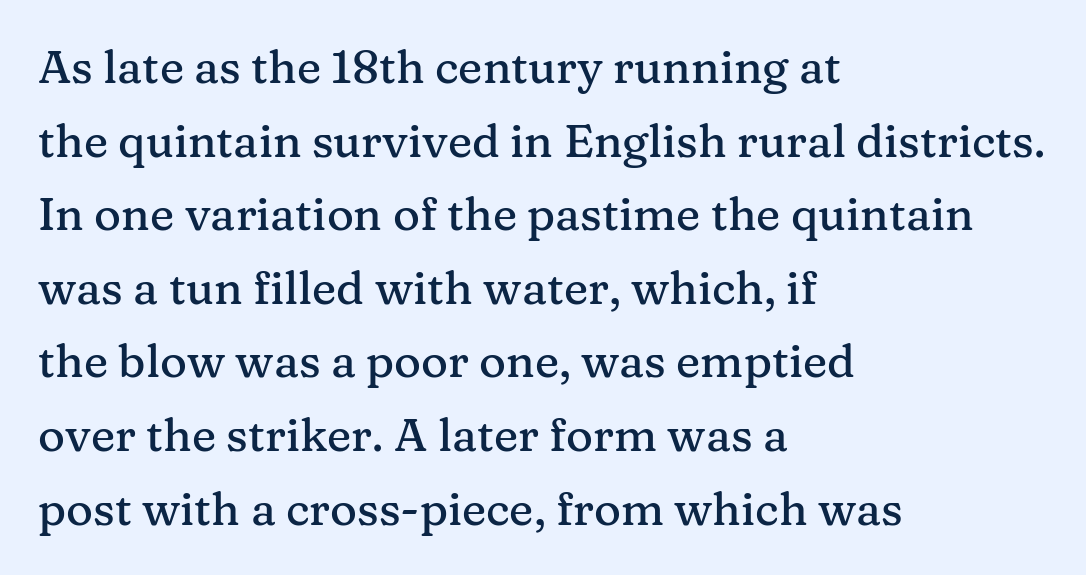
The image shows 46 px serif type, upright; set left-aligned, normal line spacing (1.6x), normal letter spacing, not underlined; medium stroke contrast and a medium x-height.
